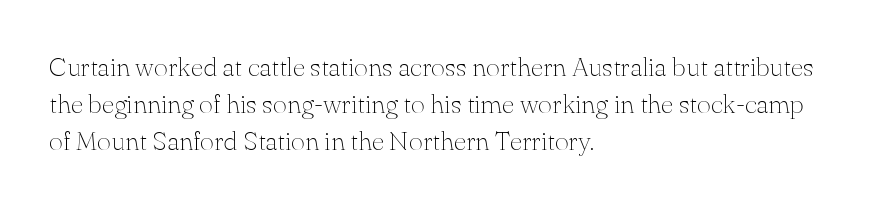
The image shows 27 px text type, upright; set left-aligned, normal line spacing (1.37x), normal letter spacing, not underlined.
